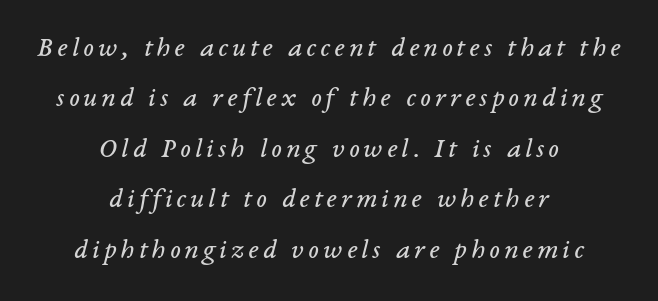
Honestly, there is no underline to notice here at all. Designer's note — italics engaged. Leftover space on each line is divided equally before and after the words. Letters have the restrained weight of plain body copy at most. Yep, those are serifs on the letters.
